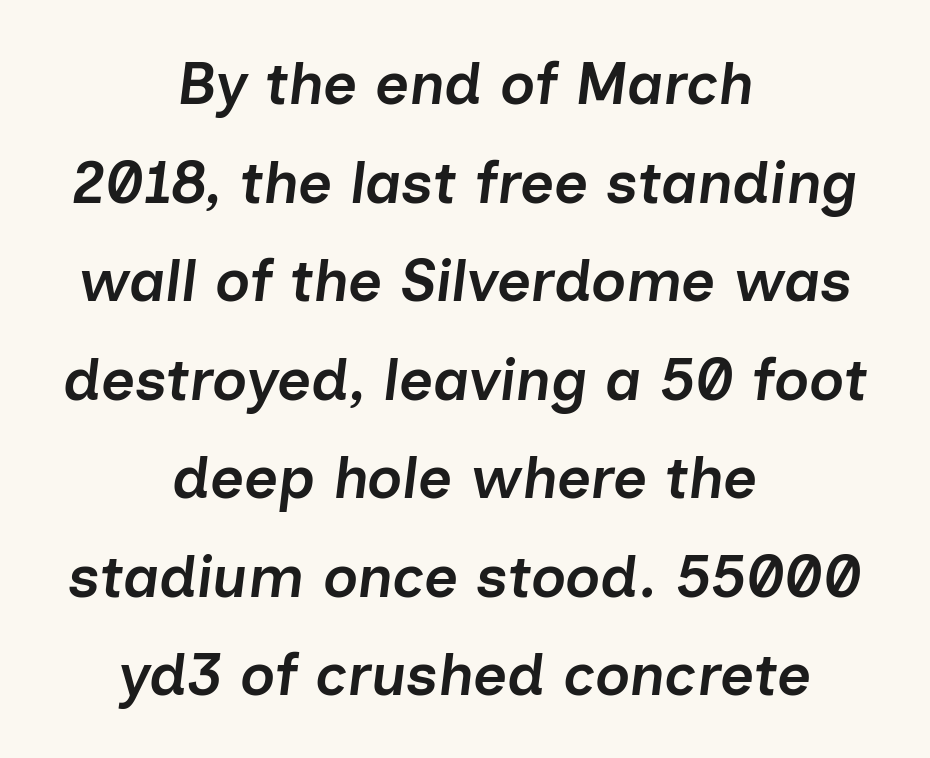
The image shows 59 px semibold type, italic (leaning right); set centered, normal line spacing (1.67x), normal letter spacing, not underlined; low stroke contrast and a medium x-height.
